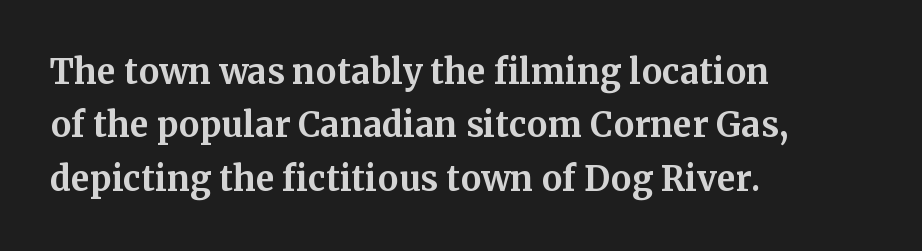
The image shows 34 px bold serif type, upright; set left-aligned, normal line spacing (1.57x), normal letter spacing, not underlined; medium stroke contrast and a medium x-height.
